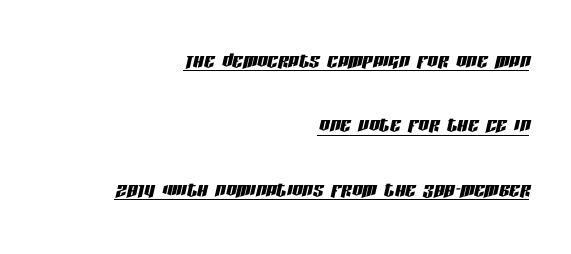
The image shows 26 px text type, italic (leaning right); set right-aligned, loose line spacing (2.48x), normal letter spacing, underlined.
